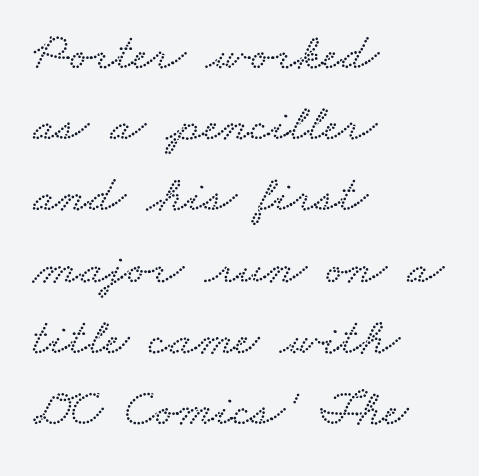
The image shows 52 px wide type; set left-aligned, normal line spacing (1.37x), normal letter spacing, not underlined; low stroke contrast and a small x-height.
